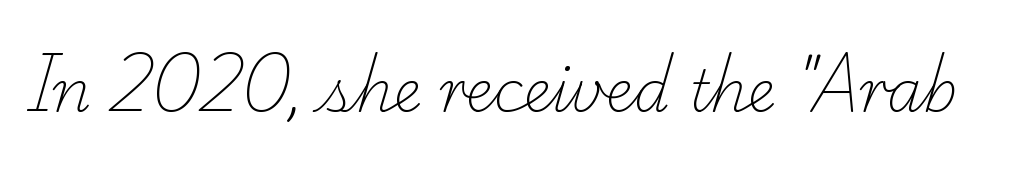
Q: Is the text bold? A: No.
Q: Is the typeface a serif or a sans-serif typeface? A: Serif.
Q: Is the text underlined? A: No.
Q: Is the spacing between letters normal or unusually wide? A: Normal.
Q: Width (condensed, normal, or wide)? A: Normal.
Q: Stroke contrast? A: Low.
Q: x-height? A: Small.
Q: Monospaced? A: No.
